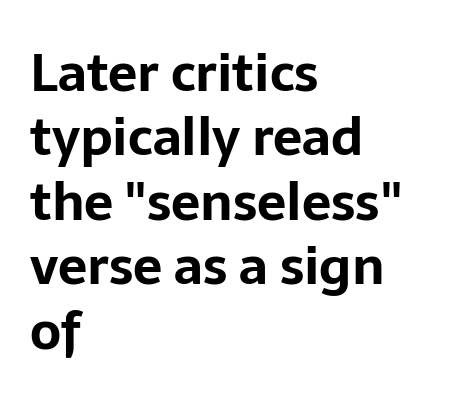
The image shows 52 px bold sans-serif type, upright; set left-aligned, line spacing 1.24x, normal letter spacing, not underlined; low stroke contrast and a medium x-height.
